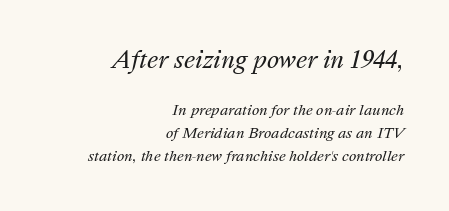
{"italic": "yes", "lean": "right", "slant_degrees": 16, "bold": "no", "underline": "no", "align": "right", "line_spacing": "normal", "line_spacing_ratio": 1.64, "letter_spacing": "normal", "letter_spacing_em": 0.0, "larger_block": "first", "size_ratio": 1.64, "glyph_px": 23}
